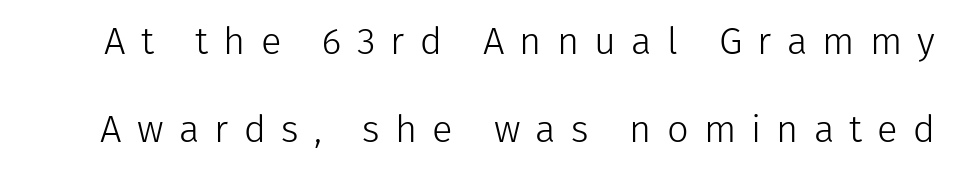
The image shows 38 px light sans-serif type, upright; set loose line spacing (2.31x), unusually wide letter spacing (+0.4 em), not underlined; low stroke contrast and a medium x-height.
